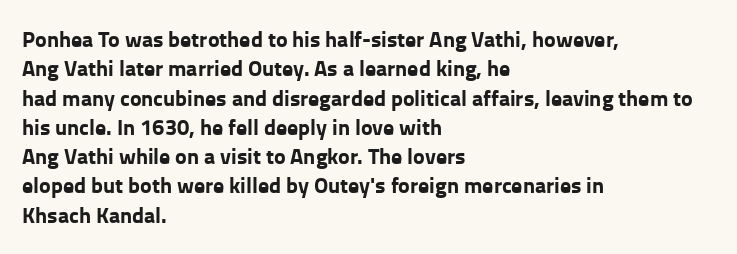
{"italic": "no", "bold": "yes", "underline": "no", "align": "left", "line_spacing": "normal", "line_spacing_ratio": 1.33, "letter_spacing": "normal", "letter_spacing_em": 0.0, "glyph_px": 22}
